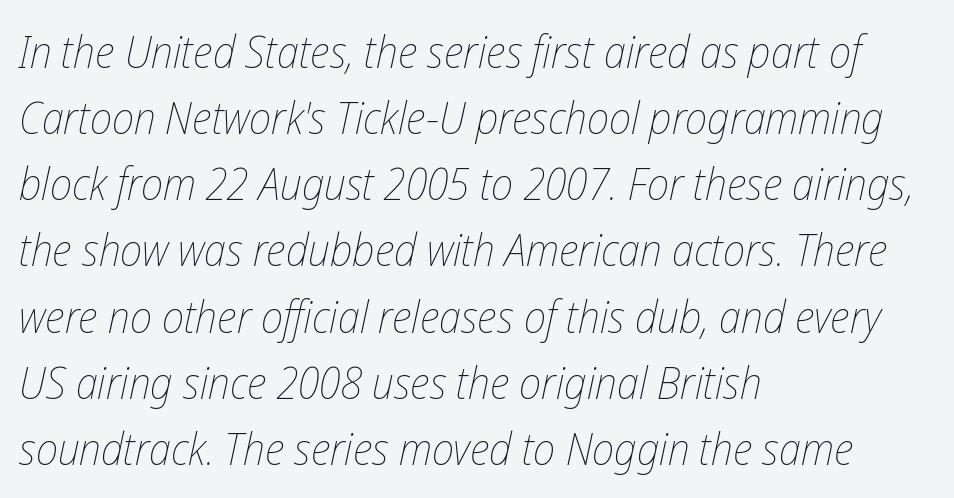
Q: Is the text bold? A: No.
Q: Is the text italic (slanted)? A: Yes, it leans right by about 12 degrees.
Q: Is the text underlined? A: No.
Q: How is the paragraph aligned? A: Left-aligned.
Q: Is the spacing between letters normal or unusually wide? A: Normal.
Q: Is the spacing between lines tight, normal or loose? A: Normal.
Q: Width (condensed, normal, or wide)? A: Condensed.
Q: Stroke contrast? A: Low.
Q: x-height? A: Medium.
Q: Monospaced? A: No.
